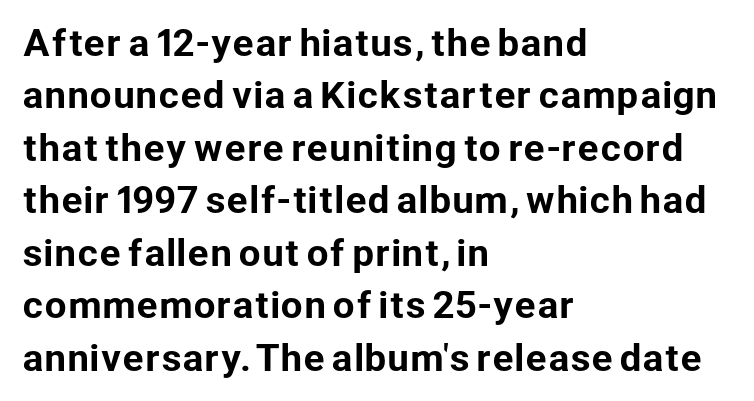
{"serif": "no", "italic": "no", "width": "normal", "stroke_contrast": "low", "x_height": "medium", "monospaced": "no", "underline": "no", "align": "left", "line_spacing": "normal", "line_spacing_ratio": 1.5, "letter_spacing": "normal", "letter_spacing_em": 0.0, "glyph_px": 35}
